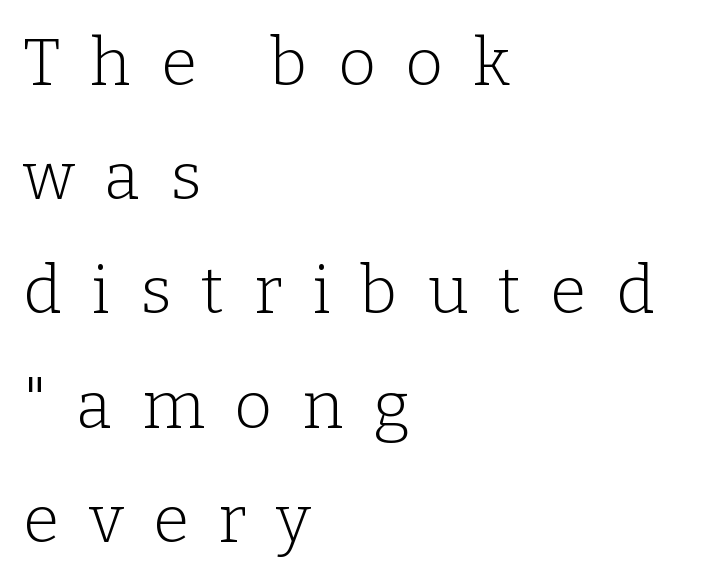
A classic flush-left, rag-right setting is used for this passage. Designer's note — italics off, roman on. The letters advance in unequal steps, a hallmark of proportional type. The typeface chosen for these lines features serifs. The baseline area is clear. A light-to-regular cut is what we see here.
